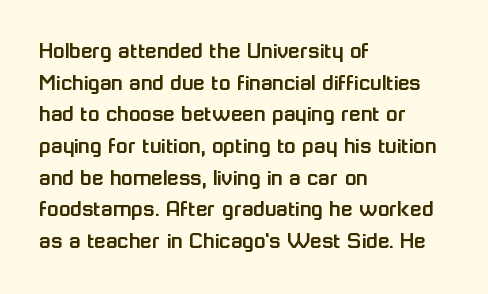
The letterforms sit shoulder to shoulder at normal distance. In terms of leading, this rendering sits right in the middle. The rendering anchors every line to the left-hand side. Style check: upright.
